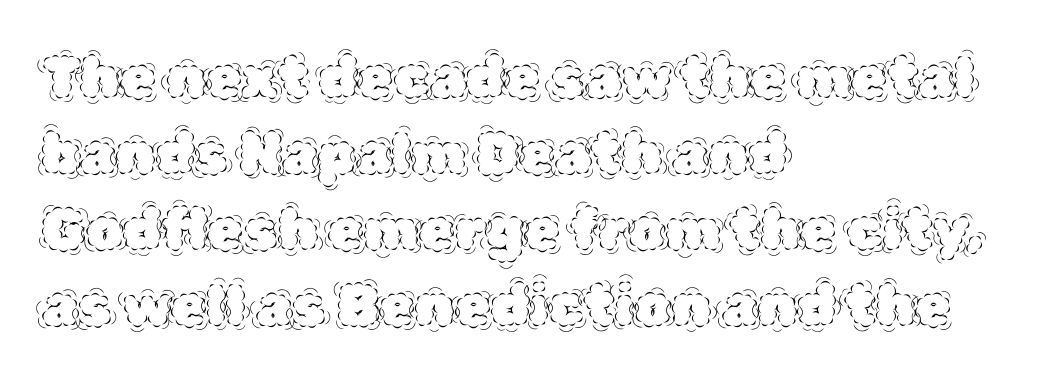
The image shows 58 px thin type, upright; set left-aligned, normal line spacing (1.31x), normal letter spacing, not underlined; a large x-height.
